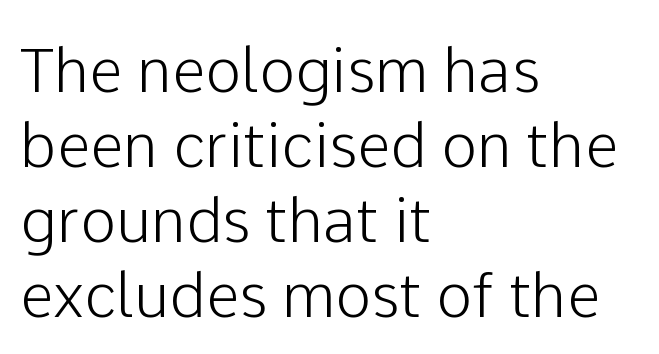
Q: Is the text italic (slanted)? A: No, it is upright.
Q: Is the typeface a serif or a sans-serif typeface? A: Sans-serif.
Q: Is the text underlined? A: No.
Q: How is the paragraph aligned? A: Left-aligned.
Q: Is the spacing between letters normal or unusually wide? A: Normal.
Q: Width (condensed, normal, or wide)? A: Normal.
Q: Stroke contrast? A: Low.
Q: x-height? A: Medium.
Q: Monospaced? A: No.
